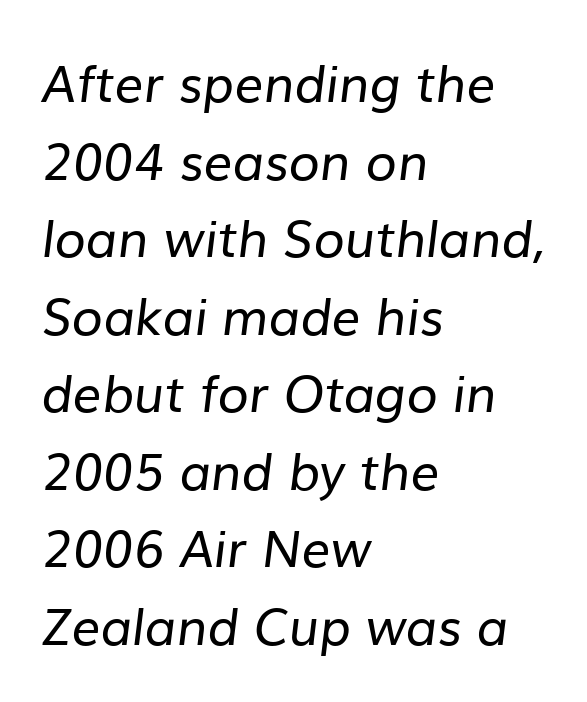
Q: Is the text bold? A: No.
Q: Is the typeface a serif or a sans-serif typeface? A: Sans-serif.
Q: Is the text underlined? A: No.
Q: How is the paragraph aligned? A: Left-aligned.
Q: Is the spacing between letters normal or unusually wide? A: Normal.
Q: Is the spacing between lines tight, normal or loose? A: Normal.
Q: Width (condensed, normal, or wide)? A: Normal.
Q: Stroke contrast? A: Low.
Q: x-height? A: Medium.
Q: Monospaced? A: No.
